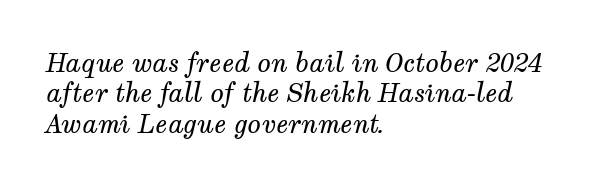
The image shows 25 px text type, italic (leaning right); set left-aligned, line spacing 1.22x, normal letter spacing, not underlined.
